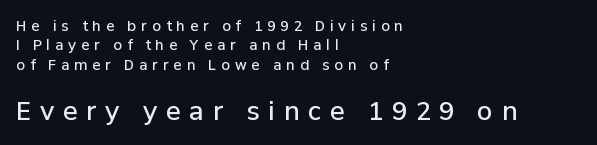
Q: Is the text bold? A: Semi-bold.
Q: Is the text italic (slanted)? A: No, it is upright.
Q: Is the text underlined? A: No.
Q: How is the paragraph aligned? A: Left-aligned.
Q: Is the spacing between letters normal or unusually wide? A: Unusually wide.
Q: Is the spacing between lines tight, normal or loose? A: Normal.
Q: Which block of text is set in a larger size, the first (top) or the second (bottom)? A: The second (bottom) one.
